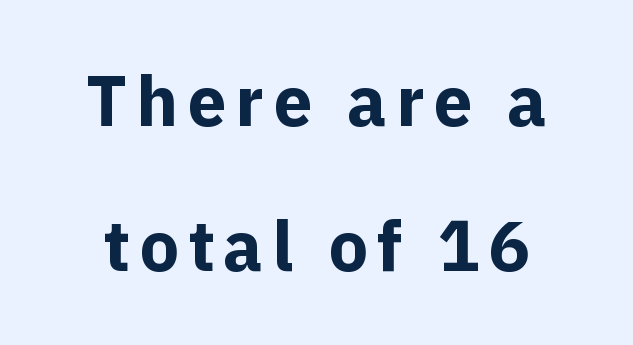
Q: Is the text bold? A: Yes.
Q: Is the text italic (slanted)? A: No, it is upright.
Q: Is the typeface a serif or a sans-serif typeface? A: Sans-serif.
Q: Is the text underlined? A: No.
Q: Is the spacing between lines tight, normal or loose? A: Loose.
Q: Width (condensed, normal, or wide)? A: Normal.
Q: x-height? A: Medium.
Q: Monospaced? A: No.
